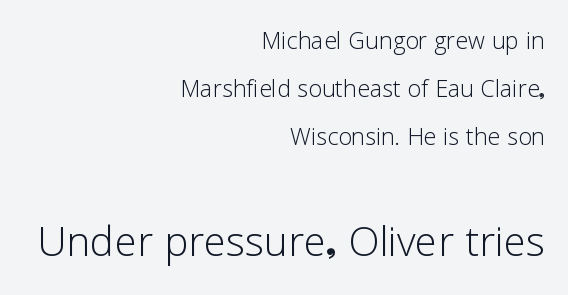
{"serif": "no", "italic": "no", "bold": "no", "weight": "light", "width": "normal", "stroke_contrast": "low", "x_height": "medium", "monospaced": "no", "underline": "no", "align": "right", "line_spacing": "normal", "line_spacing_ratio": 1.55, "letter_spacing": "normal", "letter_spacing_em": 0.0, "larger_block": "second", "size_ratio": 1.74, "glyph_px": 54}
